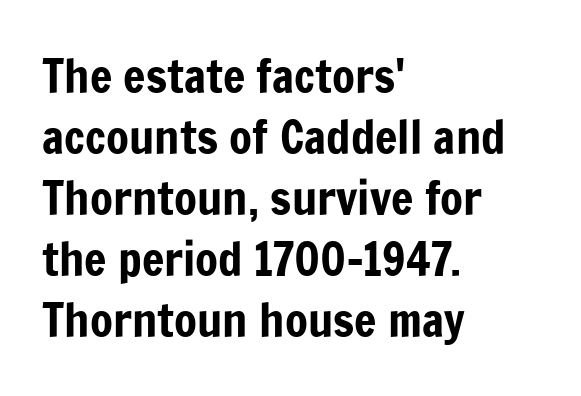
{"serif": "no", "italic": "no", "width": "condensed", "stroke_contrast": "low", "x_height": "medium", "monospaced": "no", "underline": "no", "align": "left", "line_spacing": "normal", "line_spacing_ratio": 1.3, "letter_spacing": "normal", "letter_spacing_em": 0.0, "glyph_px": 47}
